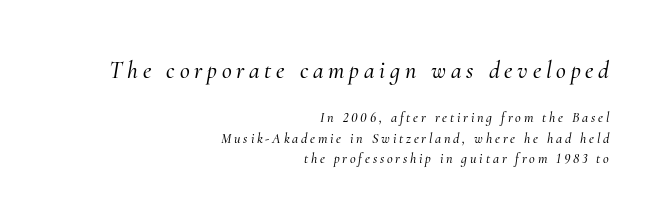
The image shows 24 px text type, italic (leaning right); set right-aligned, normal line spacing (1.46x), unusually wide letter spacing (+0.2 em), not underlined; the first (top) block is 1.71x larger.
